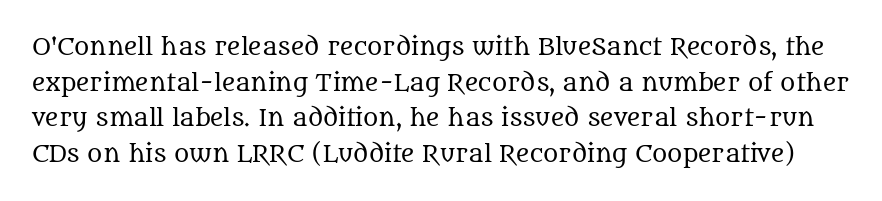
Q: Is the text bold? A: No.
Q: Is the text italic (slanted)? A: No, it is upright.
Q: Is the text underlined? A: No.
Q: Is the spacing between letters normal or unusually wide? A: Normal.
Q: Is the spacing between lines tight, normal or loose? A: Normal.
